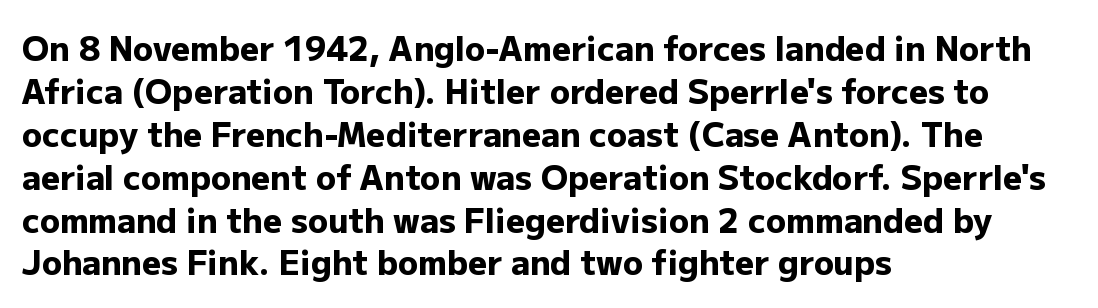
The image shows 33 px heavy sans-serif type, upright; set left-aligned, normal line spacing (1.3x), normal letter spacing, not underlined; low stroke contrast and a medium x-height.
